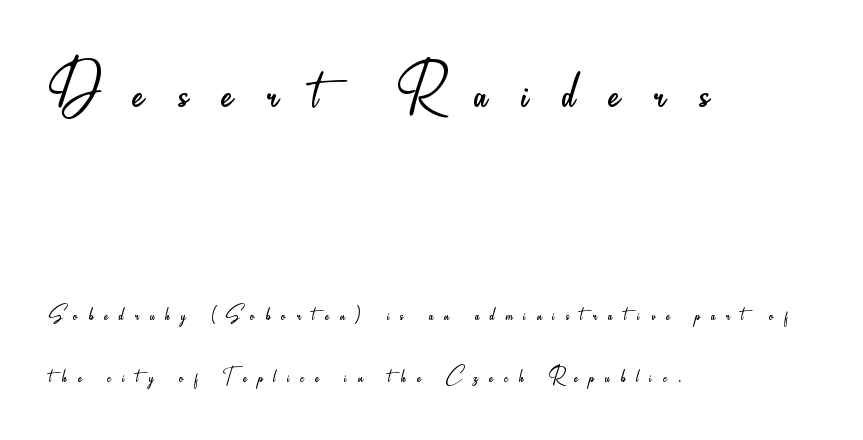
A typesetter would call this proportional, since set widths differ per character. The strip under each line holds only bare page. These lines have a slow, spaced-out rhythm from letter to letter. Bigger letters appear in the top chunk; the bottom chunk is reduced. This is sans-serif lettering, the kind often seen on screens and signage. The letters look calm and open, with moderate or lighter stems.
